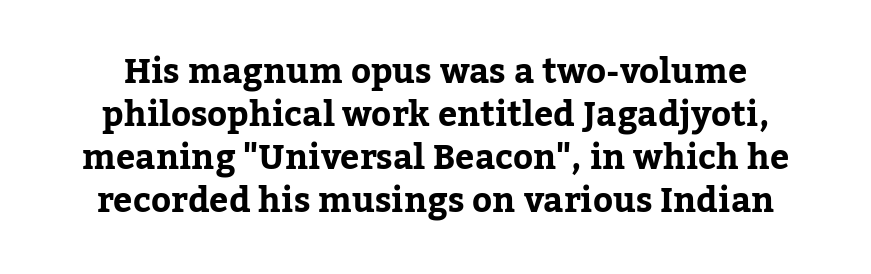
The passage shown is not underscored anywhere. Does the type have serifs? Yes, each stem ends in a small foot. Does the lettering tilt? It doesn't — this is upright. If you folded the block vertically in half, each line would mirror itself in length. Notice how descenders clear the ascenders below comfortably — that's standard leading. Is this a fixed-width face? No — the glyphs have proportional, varying widths.
